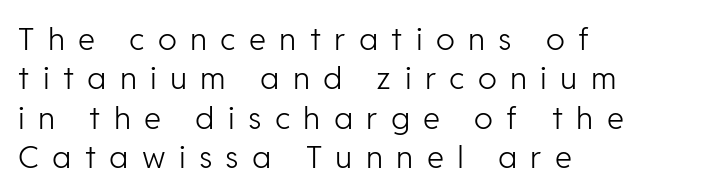
The image shows 31 px light sans-serif type, upright; set left-aligned, normal line spacing (1.27x), unusually wide letter spacing (+0.43 em), not underlined; low stroke contrast and a medium x-height.
